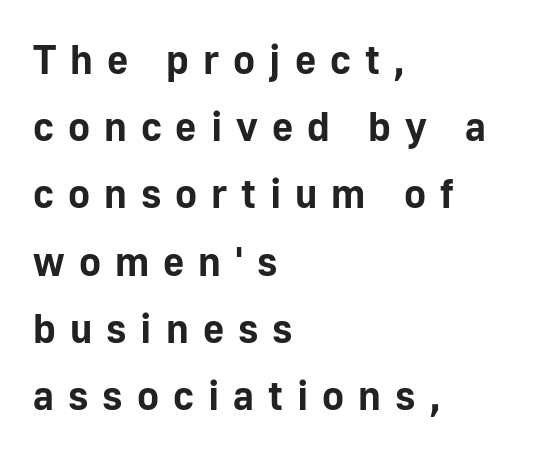
The image shows 41 px bold sans-serif type, upright; set left-aligned, normal line spacing (1.64x), unusually wide letter spacing (+0.34 em), not underlined; low stroke contrast and a medium x-height.
